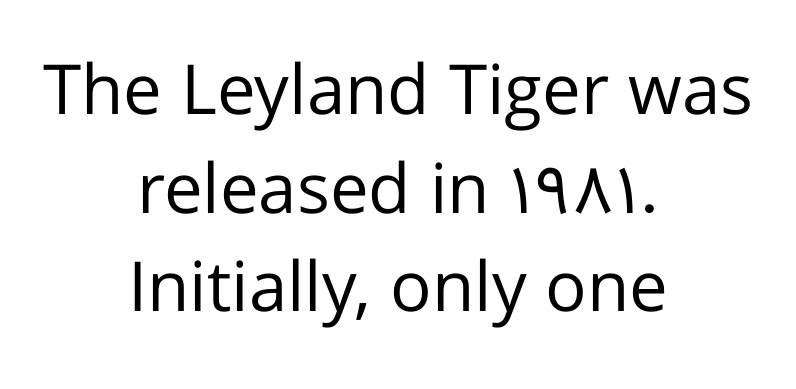
The image shows 69 px regular-weight sans-serif type, upright; set centered, normal line spacing (1.43x), normal letter spacing, not underlined; low stroke contrast and a medium x-height.
